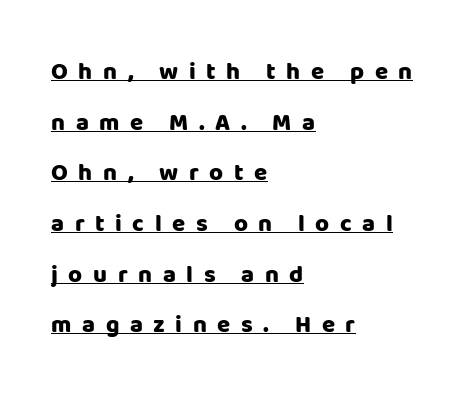
The image shows 24 px bold type, upright; set left-aligned, loose line spacing (2.11x), unusually wide letter spacing (+0.44 em), underlined.
